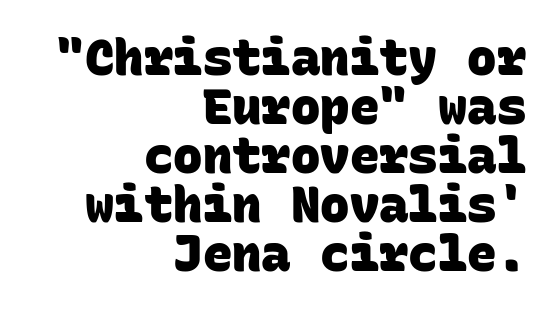
Q: Is the text bold? A: Yes.
Q: Is the typeface a serif or a sans-serif typeface? A: Sans-serif.
Q: Is the text underlined? A: No.
Q: How is the paragraph aligned? A: Right-aligned.
Q: Is the spacing between letters normal or unusually wide? A: Normal.
Q: Is the spacing between lines tight, normal or loose? A: Tight.
Q: Width (condensed, normal, or wide)? A: Normal.
Q: Stroke contrast? A: Low.
Q: x-height? A: Large.
Q: Monospaced? A: Yes.
